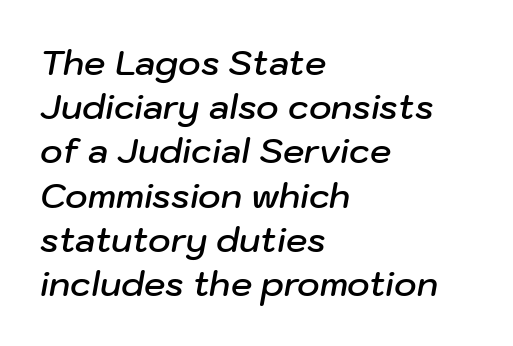
{"italic": "yes", "lean": "right", "slant_degrees": 10, "bold": "semi", "weight": "semibold", "width": "normal", "stroke_contrast": "low", "x_height": "medium", "monospaced": "no", "underline": "no", "align": "left", "line_spacing": "normal", "line_spacing_ratio": 1.3, "letter_spacing": "normal", "letter_spacing_em": 0.0, "glyph_px": 34}
